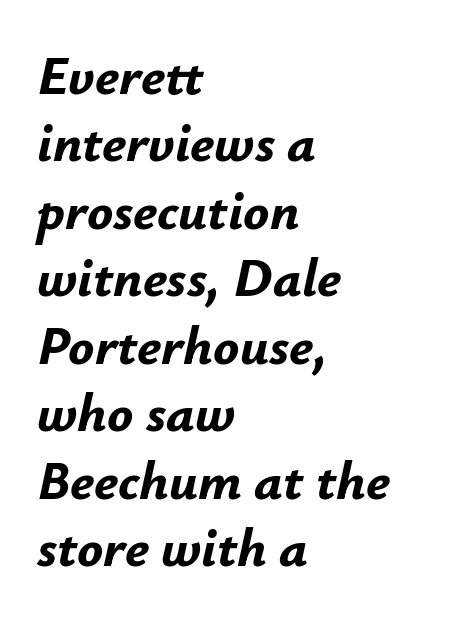
This sample is left-justified, so line endings fall wherever the words run out. The rendering uses a moderate line-height, typical for paragraphs. Strokes here are thick enough to call this a true bold. Is this a fixed-width face? No — the glyphs have proportional, varying widths.
